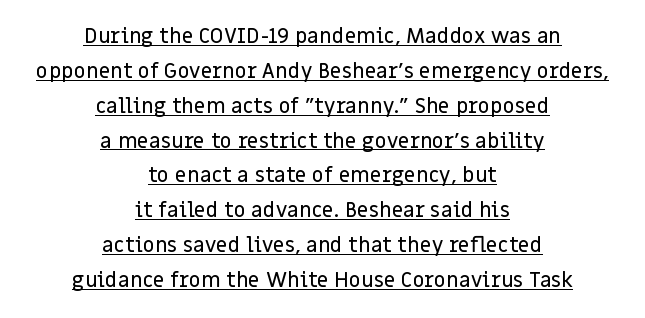
Q: Is the text italic (slanted)? A: No, it is upright.
Q: Is the text underlined? A: Yes.
Q: How is the paragraph aligned? A: Centered.
Q: Is the spacing between letters normal or unusually wide? A: Normal.
Q: Is the spacing between lines tight, normal or loose? A: Normal.
